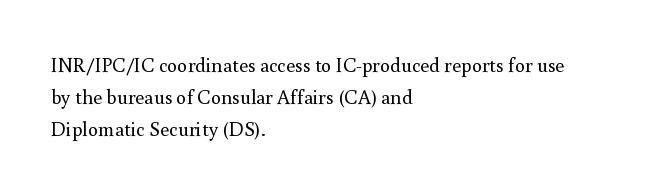
Q: Is the text bold? A: No.
Q: Is the text italic (slanted)? A: No, it is upright.
Q: Is the text underlined? A: No.
Q: How is the paragraph aligned? A: Left-aligned.
Q: Is the spacing between letters normal or unusually wide? A: Normal.
Q: Is the spacing between lines tight, normal or loose? A: Normal.
